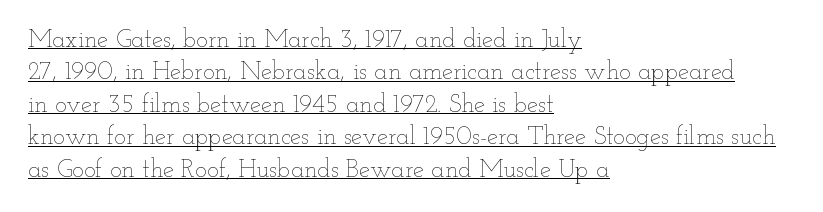
{"italic": "no", "bold": "no", "underline": "yes", "align": "left", "line_spacing": "normal", "line_spacing_ratio": 1.3, "letter_spacing": "normal", "letter_spacing_em": 0.0, "glyph_px": 25}
